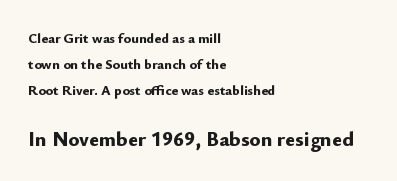
Q: Is the text bold? A: Yes.
Q: Is the text italic (slanted)? A: No, it is upright.
Q: Is the text underlined? A: No.
Q: How is the paragraph aligned? A: Left-aligned.
Q: Is the spacing between letters normal or unusually wide? A: Normal.
Q: Which block of text is set in a larger size, the first (top) or the second (bottom)? A: The second (bottom) one.
